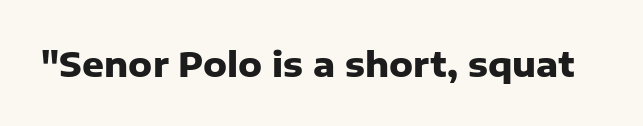
{"serif": "no", "italic": "no", "bold": "yes", "weight": "heavy", "width": "normal", "stroke_contrast": "low", "x_height": "medium", "monospaced": "no", "underline": "no", "letter_spacing": "normal", "letter_spacing_em": 0.0, "glyph_px": 34}
